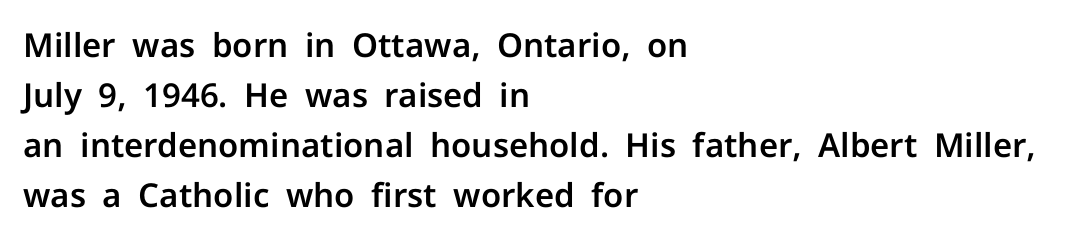
Q: Is the text italic (slanted)? A: No, it is upright.
Q: Is the typeface a serif or a sans-serif typeface? A: Sans-serif.
Q: Is the text underlined? A: No.
Q: How is the paragraph aligned? A: Left-aligned.
Q: Is the spacing between letters normal or unusually wide? A: Normal.
Q: Is the spacing between lines tight, normal or loose? A: Normal.
Q: Width (condensed, normal, or wide)? A: Normal.
Q: Stroke contrast? A: Low.
Q: x-height? A: Medium.
Q: Monospaced? A: No.
